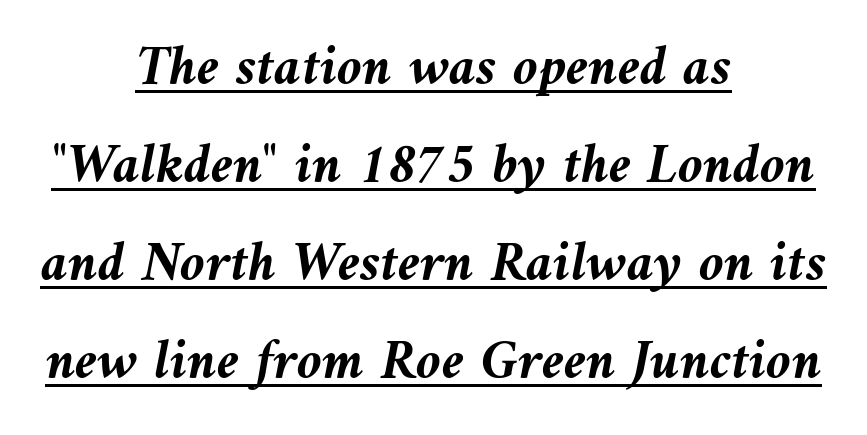
Q: Is the text bold? A: Yes.
Q: Is the text italic (slanted)? A: Yes, it leans left by about 10 degrees.
Q: Is the text underlined? A: Yes.
Q: How is the paragraph aligned? A: Centered.
Q: Is the spacing between letters normal or unusually wide? A: Normal.
Q: Width (condensed, normal, or wide)? A: Normal.
Q: Stroke contrast? A: Medium.
Q: x-height? A: Medium.
Q: Monospaced? A: No.
